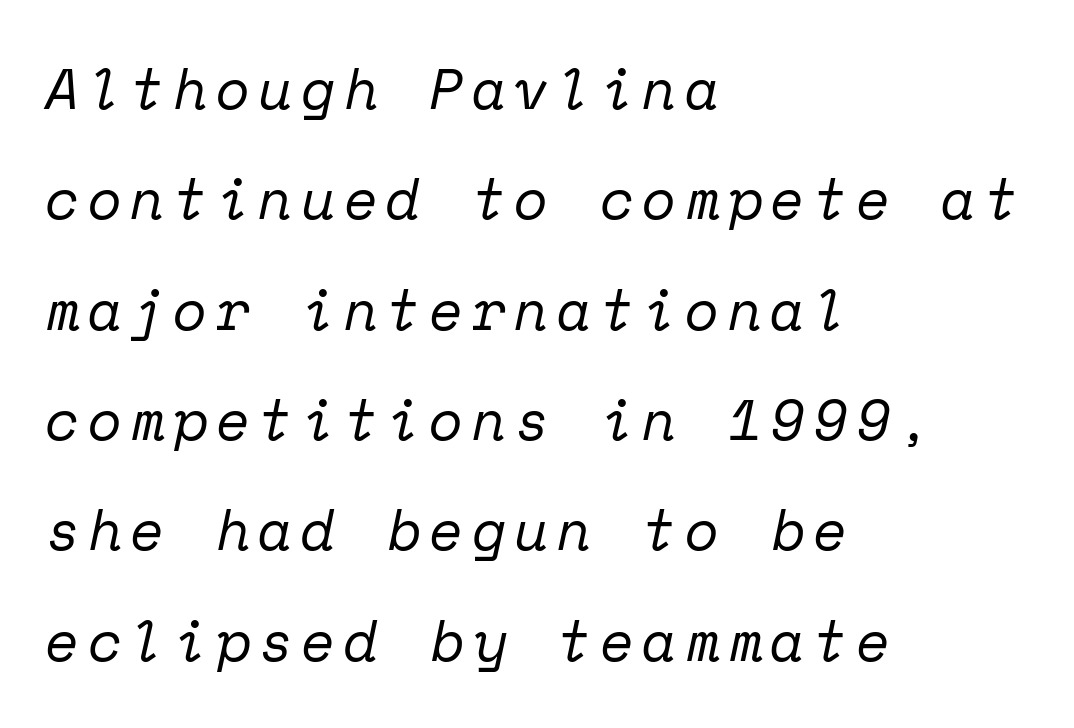
Q: Is the text bold? A: No.
Q: Is the text italic (slanted)? A: Yes, it leans right by about 12 degrees.
Q: Is the typeface a serif or a sans-serif typeface? A: Serif.
Q: Is the text underlined? A: No.
Q: How is the paragraph aligned? A: Left-aligned.
Q: Is the spacing between lines tight, normal or loose? A: Loose.
Q: Width (condensed, normal, or wide)? A: Normal.
Q: Stroke contrast? A: Low.
Q: x-height? A: Medium.
Q: Monospaced? A: Yes.
